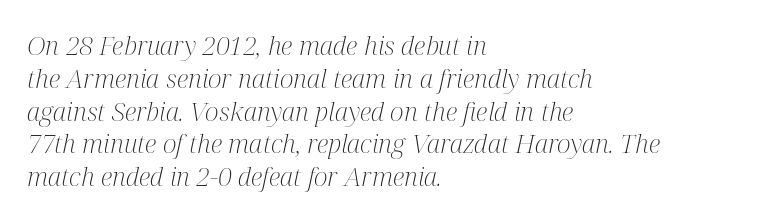
Would a proofreader flag this as italicized? Yes. Tracking value appears to be zero — textbook default spacing. The leading is moderate, giving the passage an even texture. These lines are set flush left with a ragged right edge.
